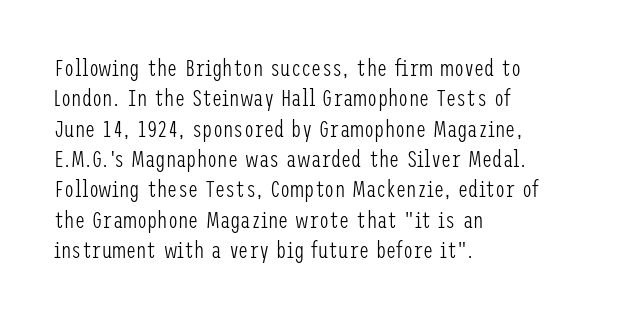
{"italic": "no", "bold": "no", "underline": "no", "align": "left", "line_spacing": "normal", "line_spacing_ratio": 1.32, "letter_spacing": "normal", "letter_spacing_em": 0.0, "glyph_px": 23}
